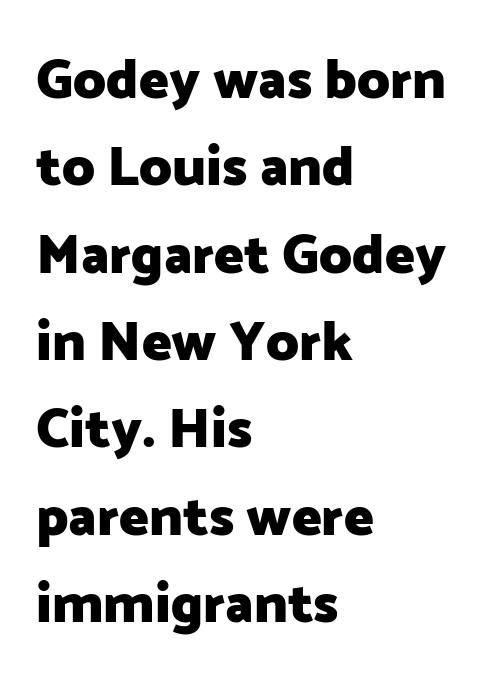
{"serif": "no", "italic": "no", "bold": "yes", "weight": "heavy", "width": "normal", "stroke_contrast": "low", "x_height": "medium", "monospaced": "no", "underline": "no", "align": "left", "line_spacing": "normal", "line_spacing_ratio": 1.56, "letter_spacing": "normal", "letter_spacing_em": 0.0, "glyph_px": 56}
